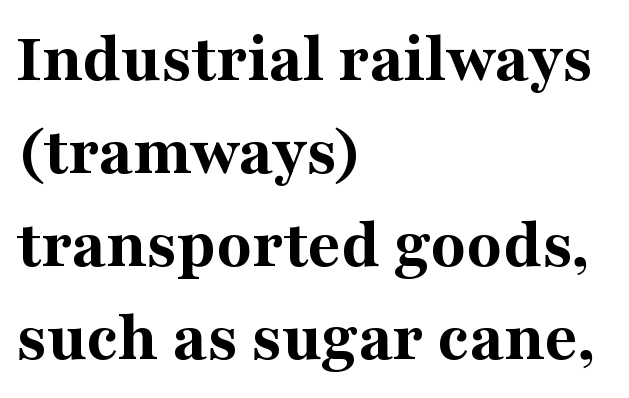
These lines are rendered in a variable-pitch font. Does the lettering tilt? It doesn't — this is upright. Anything drawn beneath the words? Only blank space. Horizontal alignment here is leftward, the default for most running prose. Vertically, the passage feels balanced, rows spaced as you'd expect.
